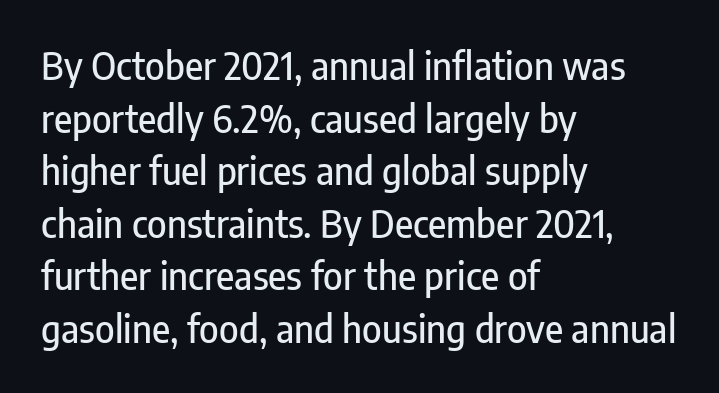
Q: Is the text italic (slanted)? A: No, it is upright.
Q: Is the typeface a serif or a sans-serif typeface? A: Sans-serif.
Q: Is the text underlined? A: No.
Q: How is the paragraph aligned? A: Left-aligned.
Q: Is the spacing between letters normal or unusually wide? A: Normal.
Q: Is the spacing between lines tight, normal or loose? A: Normal.
Q: Width (condensed, normal, or wide)? A: Condensed.
Q: Stroke contrast? A: Low.
Q: x-height? A: Medium.
Q: Monospaced? A: No.
